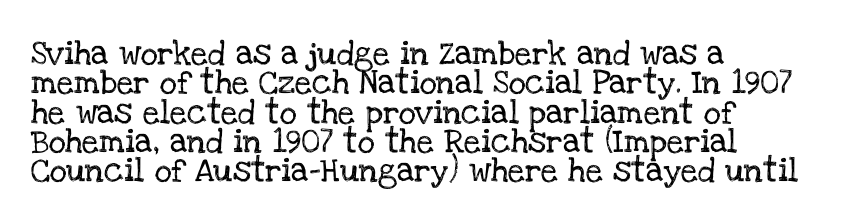
The lettering stays uniformly vertical, giving the passage a roman look. The letterforms sit shoulder to shoulder at normal distance. The setting favours the left margin, as ordinary paragraphs usually do. Decoration check: the copy has no underline.
